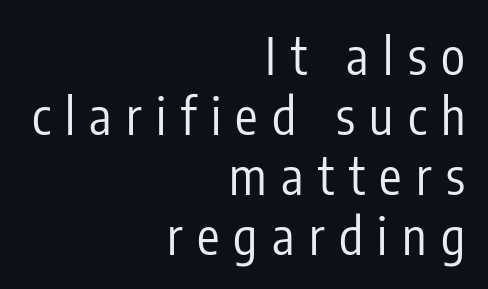
The image shows 50 px regular-weight, condensed sans-serif type, upright; set right-aligned, line spacing 1.2x, unusually wide letter spacing (+0.29 em), not underlined; low stroke contrast and a medium x-height.
